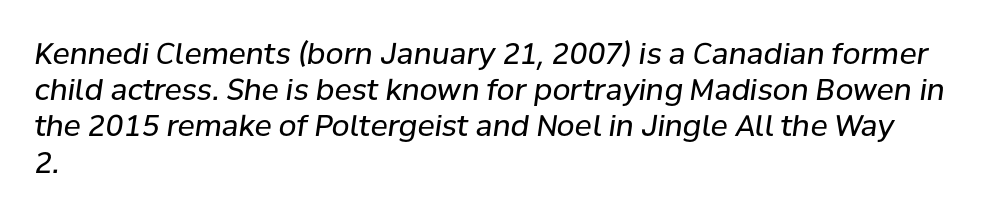
{"italic": "yes", "lean": "right", "slant_degrees": 8, "bold": "no", "weight": "regular", "width": "normal", "stroke_contrast": "low", "x_height": "medium", "monospaced": "no", "underline": "no", "align": "left", "line_spacing": "normal", "line_spacing_ratio": 1.25, "letter_spacing": "normal", "letter_spacing_em": 0.0, "glyph_px": 29}
